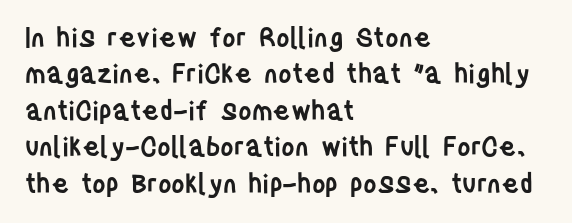
Each glyph is drawn with semibold strokes, heavier than normal yet not fully bold. Each word holds together tightly as a unit, with standard inter-letter gaps. These lines sit exactly where default settings would place them. Every row of glyphs begins at an identical x-position on the left.
